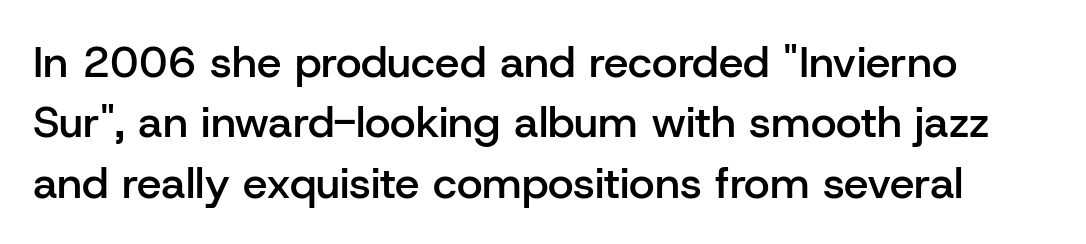
Lines of text with bare space underneath. These lines are composed in type without serifs. How would I describe the line gaps? Plain and ordinary. The passage shown has conventional tracking throughout. Quick note: not italic, upright.
